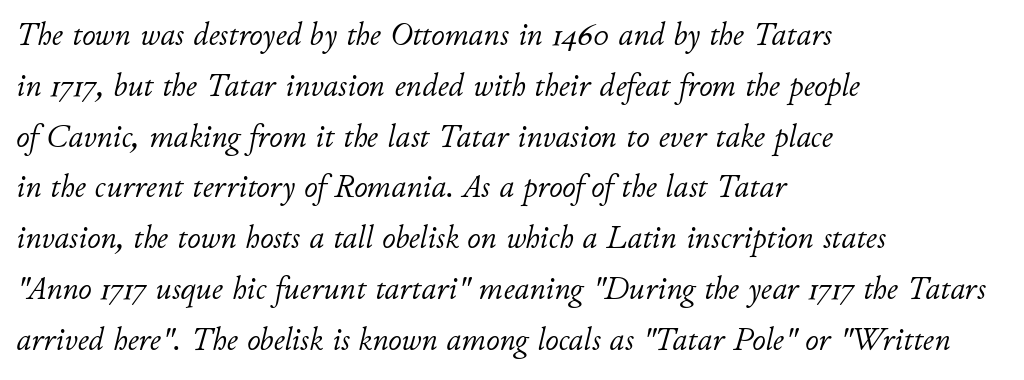
Q: Is the text bold? A: No.
Q: Is the text italic (slanted)? A: Yes, it leans right by about 11 degrees.
Q: Is the text underlined? A: No.
Q: How is the paragraph aligned? A: Left-aligned.
Q: Is the spacing between letters normal or unusually wide? A: Normal.
Q: Is the spacing between lines tight, normal or loose? A: Normal.
Q: Width (condensed, normal, or wide)? A: Normal.
Q: Stroke contrast? A: Low.
Q: x-height? A: Small.
Q: Monospaced? A: No.
